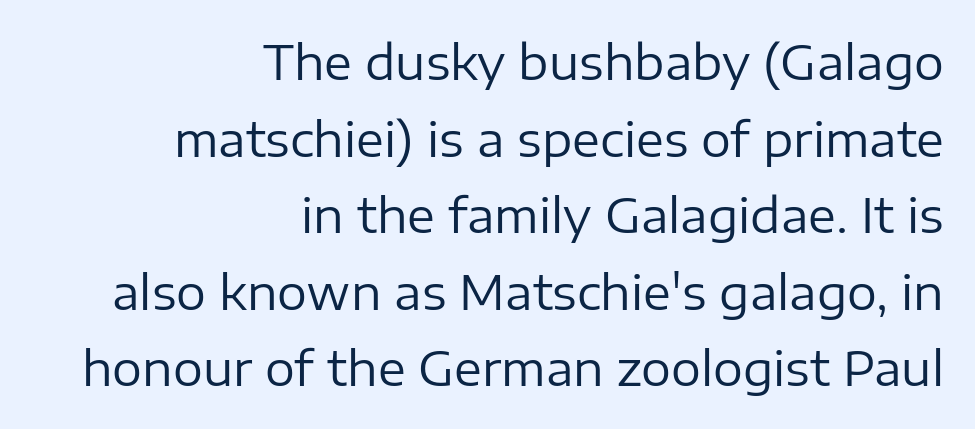
The image shows 47 px regular-weight sans-serif type, upright; set right-aligned, normal line spacing (1.63x), normal letter spacing, not underlined; low stroke contrast and a medium x-height.
